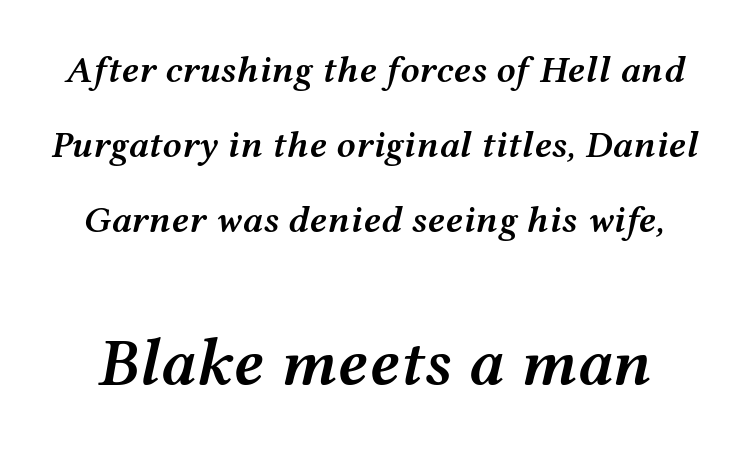
The passage shown is semibold, sitting just below true bold. These lines stand farther apart than default settings would place them. These lines are rendered in a variable-pitch font. The typography opts for an oblique posture over an upright one.
